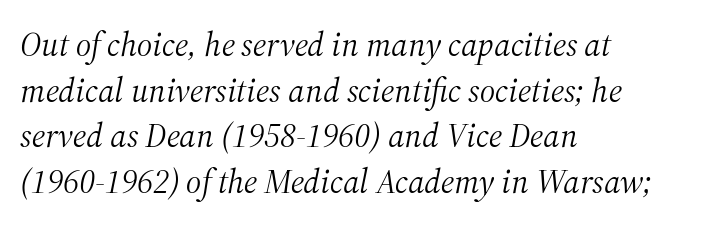
{"serif": "yes", "italic": "yes", "lean": "right", "slant_degrees": 12, "bold": "no", "weight": "light", "width": "normal", "stroke_contrast": "medium", "x_height": "medium", "monospaced": "no", "underline": "no", "align": "left", "line_spacing": "normal", "line_spacing_ratio": 1.34, "letter_spacing": "normal", "letter_spacing_em": 0.0, "glyph_px": 34}
